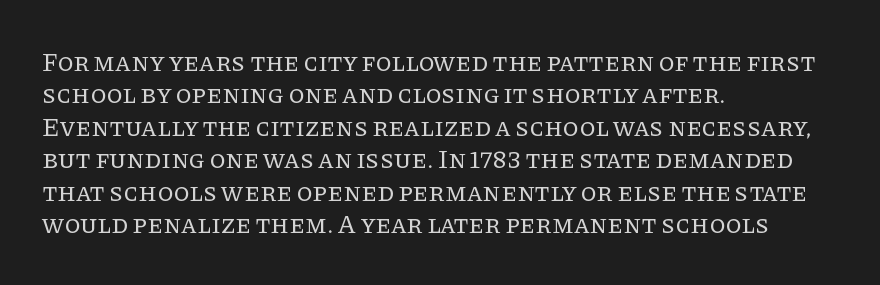
{"italic": "no", "bold": "no", "underline": "no", "align": "left", "line_spacing": "normal", "line_spacing_ratio": 1.25, "letter_spacing": "normal", "letter_spacing_em": 0.0, "glyph_px": 26}
